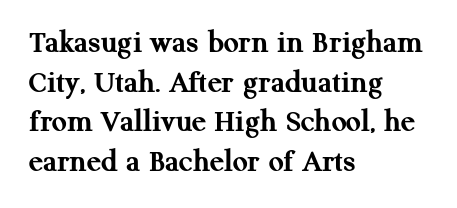
The image shows 33 px semibold serif type, upright; set left-aligned, line spacing 1.2x, normal letter spacing, not underlined; medium stroke contrast and a medium x-height.
